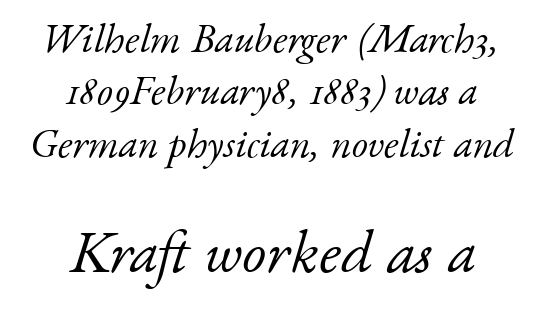
The image shows 61 px light serif type, italic (leaning right); set centered, normal line spacing (1.28x), normal letter spacing, not underlined; the second (bottom) block is 1.49x larger; low stroke contrast and a small x-height.
